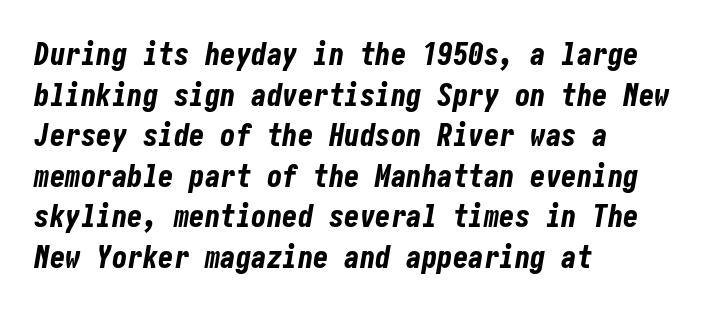
{"italic": "yes", "lean": "right", "slant_degrees": 10, "bold": "yes", "weight": "bold", "width": "condensed", "stroke_contrast": "low", "x_height": "medium", "underline": "no", "align": "left", "line_spacing": "normal", "line_spacing_ratio": 1.31, "letter_spacing": "normal", "letter_spacing_em": 0.0, "glyph_px": 31}
